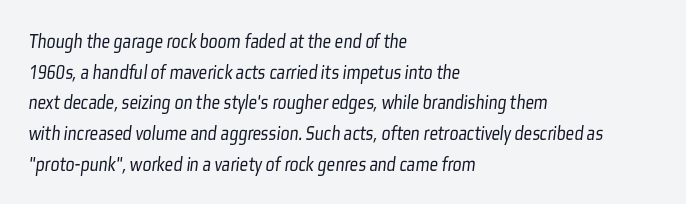
Q: Is the text bold? A: No.
Q: Is the text underlined? A: No.
Q: How is the paragraph aligned? A: Left-aligned.
Q: Is the spacing between letters normal or unusually wide? A: Normal.
Q: Is the spacing between lines tight, normal or loose? A: Normal.
